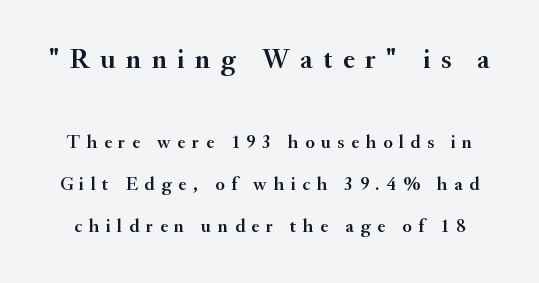
{"serif": "yes", "italic": "no", "width": "normal", "stroke_contrast": "medium", "x_height": "small", "monospaced": "no", "underline": "no", "line_spacing": "loose", "line_spacing_ratio": 2.2, "letter_spacing": "wide", "letter_spacing_em": 0.35, "larger_block": "first", "size_ratio": 1.53, "glyph_px": 29}
